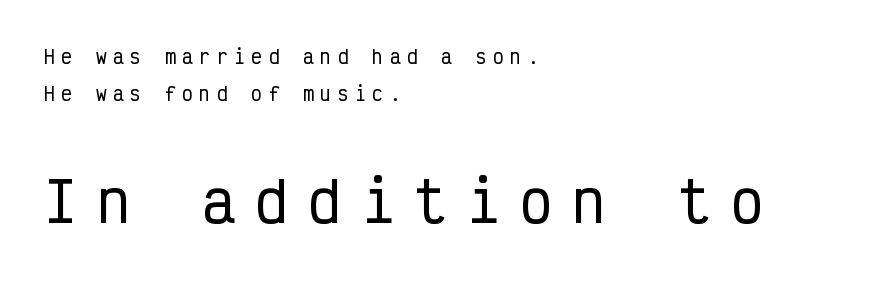
This rendering employs a face without finishing strokes, i.e., a sans-serif. Inter-character spacing is expanded well beyond the font's built-in metrics. These lines are set flush left with a ragged right edge. The words here are not underlined. Ascenders rise straight up at ninety degrees.
